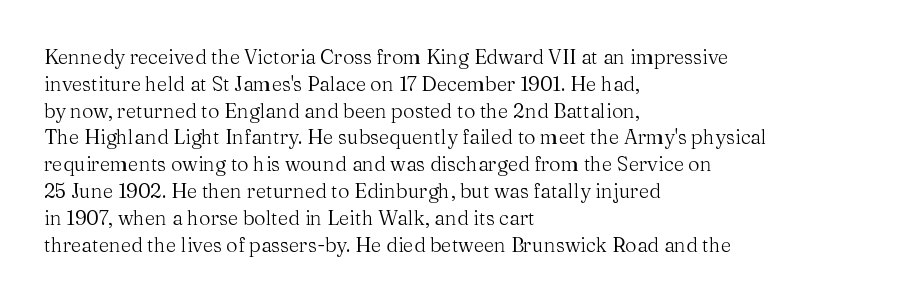
{"italic": "no", "bold": "no", "underline": "no", "align": "left", "line_spacing": "normal", "line_spacing_ratio": 1.34, "letter_spacing": "normal", "letter_spacing_em": 0.0, "glyph_px": 20}
